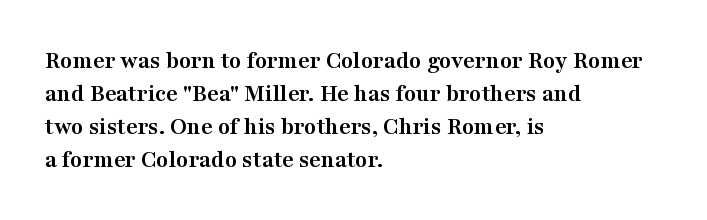
A full-strength bold gives these letters their thick strokes. The gaps between neighbouring characters are ordinary and unremarkable. The lines sit at an ordinary, default distance from one another. Descender tails drop into unmarked territory.
